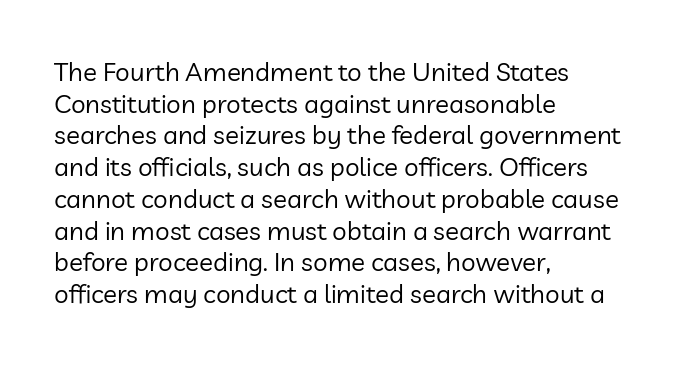
{"italic": "no", "bold": "no", "underline": "no", "align": "left", "line_spacing_ratio": 1.22, "letter_spacing": "normal", "letter_spacing_em": 0.0, "glyph_px": 26}
